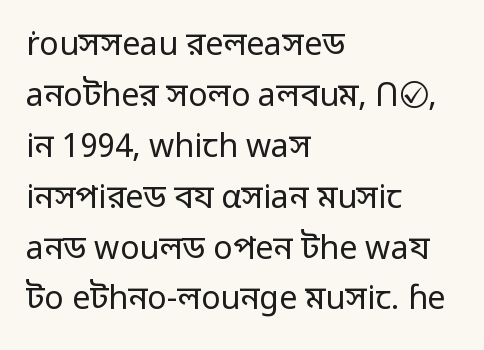
Q: Is the text bold? A: No.
Q: Is the text italic (slanted)? A: No, it is upright.
Q: Is the typeface a serif or a sans-serif typeface? A: Sans-serif.
Q: Is the text underlined? A: No.
Q: How is the paragraph aligned? A: Left-aligned.
Q: Is the spacing between letters normal or unusually wide? A: Normal.
Q: Is the spacing between lines tight, normal or loose? A: Normal.
Q: Width (condensed, normal, or wide)? A: Normal.
Q: Stroke contrast? A: Low.
Q: x-height? A: Medium.
Q: Monospaced? A: No.
